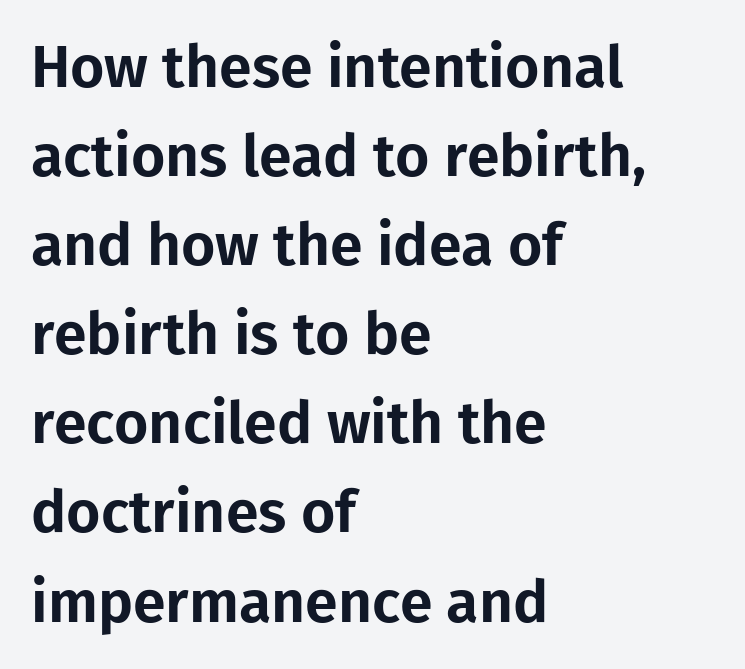
{"serif": "no", "italic": "no", "width": "normal", "stroke_contrast": "low", "x_height": "medium", "monospaced": "no", "underline": "no", "align": "left", "line_spacing": "normal", "line_spacing_ratio": 1.51, "letter_spacing": "normal", "letter_spacing_em": 0.0, "glyph_px": 59}
